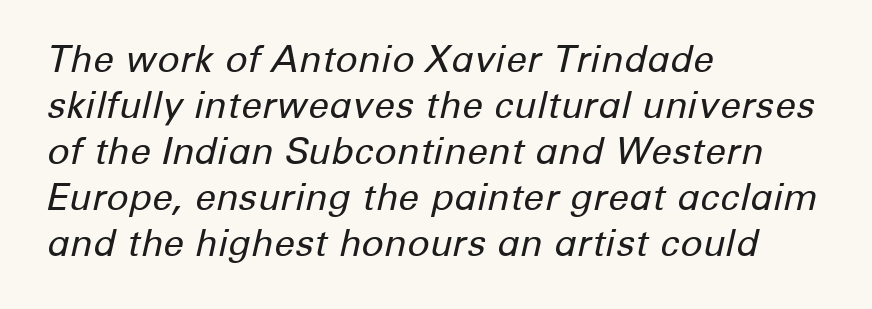
The image shows 37 px regular-weight type, italic (leaning right); set left-aligned, line spacing 1.24x, normal letter spacing, not underlined; low stroke contrast and a medium x-height.
